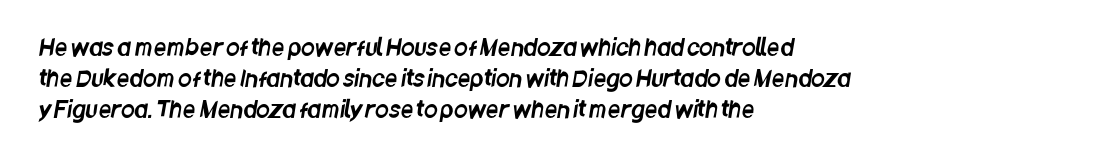
{"underline": "no", "align": "left", "line_spacing": "normal", "line_spacing_ratio": 1.4, "letter_spacing": "normal", "letter_spacing_em": 0.0, "glyph_px": 22}
